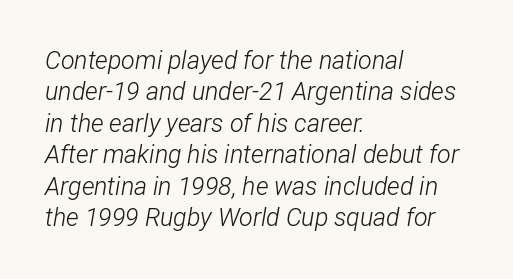
The image shows 25 px text type, italic (leaning right); set left-aligned, normal line spacing (1.26x), normal letter spacing, not underlined.
